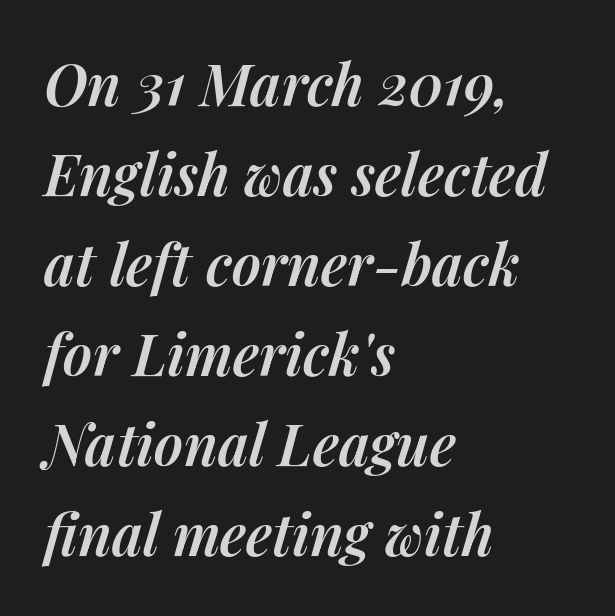
Q: Is the text bold? A: Semi-bold.
Q: Is the text italic (slanted)? A: Yes, it leans right by about 14 degrees.
Q: Is the text underlined? A: No.
Q: How is the paragraph aligned? A: Left-aligned.
Q: Is the spacing between letters normal or unusually wide? A: Normal.
Q: Is the spacing between lines tight, normal or loose? A: Normal.
Q: Width (condensed, normal, or wide)? A: Normal.
Q: Stroke contrast? A: Medium.
Q: x-height? A: Medium.
Q: Monospaced? A: No.
